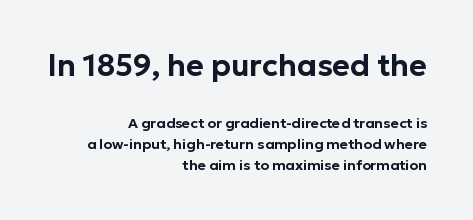
Q: Is the text italic (slanted)? A: No, it is upright.
Q: Is the typeface a serif or a sans-serif typeface? A: Sans-serif.
Q: Is the text underlined? A: No.
Q: How is the paragraph aligned? A: Right-aligned.
Q: Is the spacing between letters normal or unusually wide? A: Normal.
Q: Is the spacing between lines tight, normal or loose? A: Normal.
Q: Which block of text is set in a larger size, the first (top) or the second (bottom)? A: The first (top) one.
Q: Width (condensed, normal, or wide)? A: Normal.
Q: Stroke contrast? A: Low.
Q: x-height? A: Medium.
Q: Monospaced? A: No.
